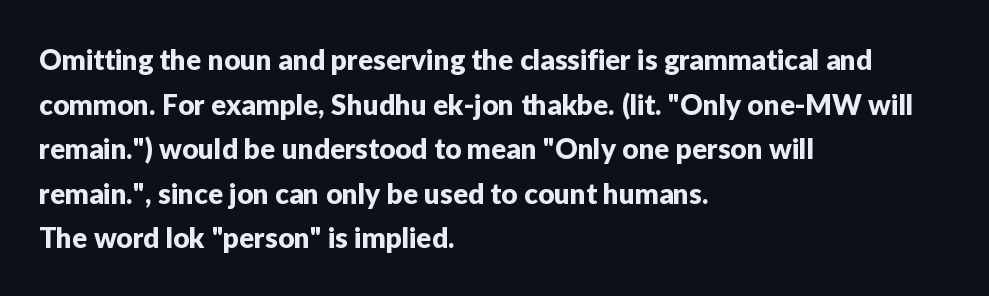
{"serif": "no", "italic": "no", "width": "normal", "stroke_contrast": "low", "x_height": "medium", "monospaced": "no", "underline": "no", "align": "left", "line_spacing": "normal", "line_spacing_ratio": 1.59, "letter_spacing": "normal", "letter_spacing_em": 0.0, "glyph_px": 28}
